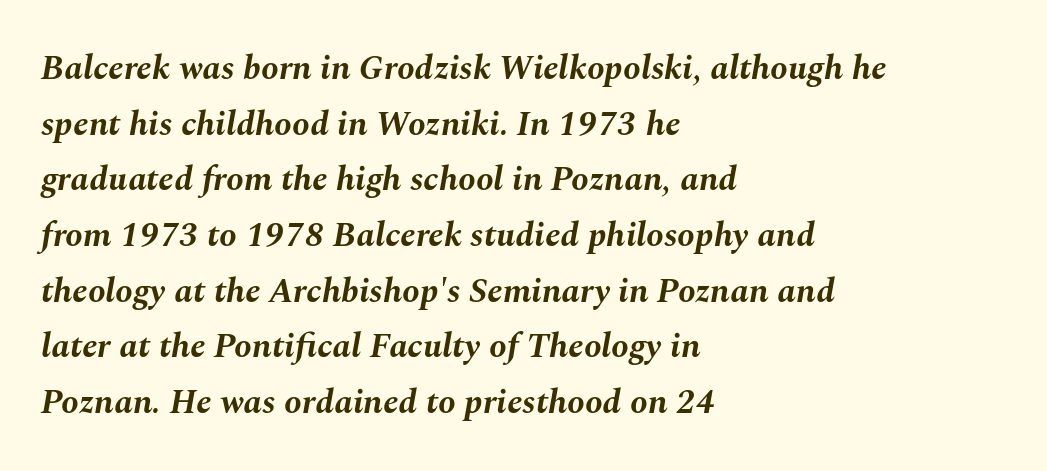
{"italic": "yes", "lean": "right", "slant_degrees": 10, "bold": "yes", "weight": "bold", "width": "normal", "stroke_contrast": "medium", "x_height": "medium", "monospaced": "no", "underline": "no", "align": "left", "line_spacing": "normal", "line_spacing_ratio": 1.59, "letter_spacing": "normal", "letter_spacing_em": 0.0, "glyph_px": 35}
